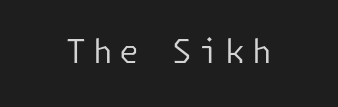
Q: Is the text bold? A: No.
Q: Is the text italic (slanted)? A: No, it is upright.
Q: Is the typeface a serif or a sans-serif typeface? A: Sans-serif.
Q: Is the text underlined? A: No.
Q: Is the spacing between letters normal or unusually wide? A: Unusually wide.
Q: Width (condensed, normal, or wide)? A: Normal.
Q: Stroke contrast? A: Low.
Q: x-height? A: Medium.
